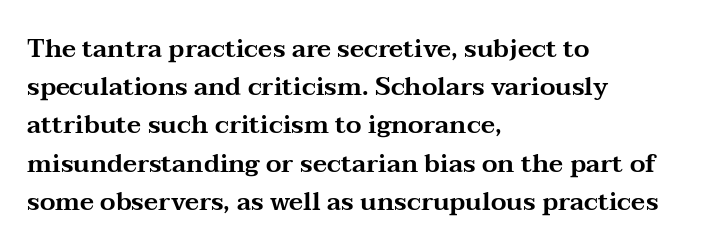
The image shows 25 px text type, upright; set left-aligned, normal line spacing (1.53x), normal letter spacing, not underlined.
